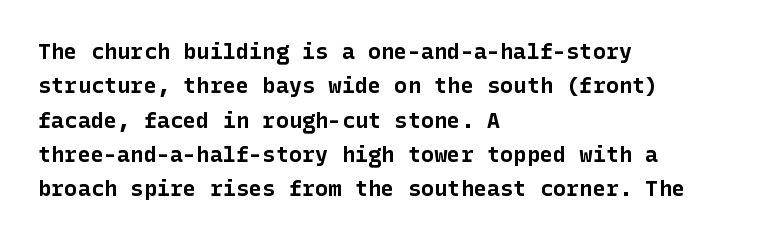
{"italic": "no", "bold": "yes", "underline": "no", "align": "left", "line_spacing": "normal", "line_spacing_ratio": 1.56, "letter_spacing": "normal", "letter_spacing_em": 0.0, "glyph_px": 22}
